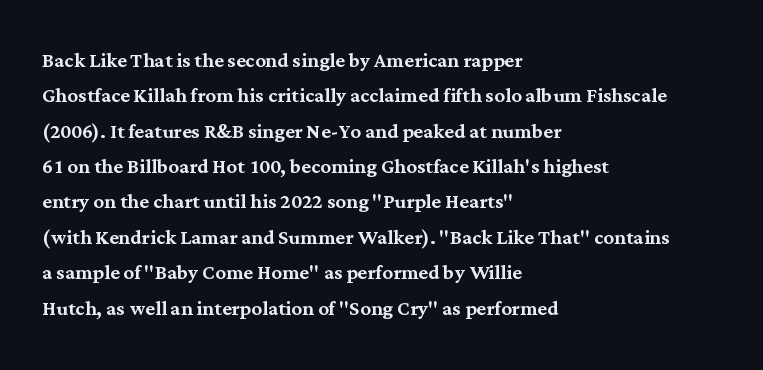
Q: Is the text italic (slanted)? A: No, it is upright.
Q: Is the text underlined? A: No.
Q: How is the paragraph aligned? A: Left-aligned.
Q: Is the spacing between letters normal or unusually wide? A: Normal.
Q: Is the spacing between lines tight, normal or loose? A: Normal.
